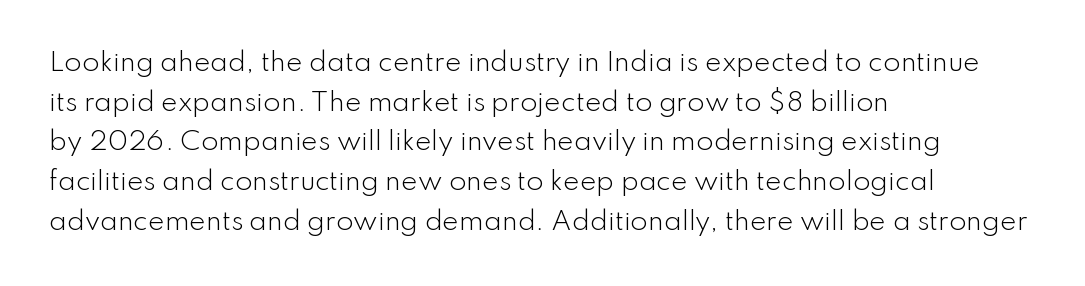
Q: Is the text bold? A: No.
Q: Is the text italic (slanted)? A: No, it is upright.
Q: Is the text underlined? A: No.
Q: How is the paragraph aligned? A: Left-aligned.
Q: Is the spacing between letters normal or unusually wide? A: Normal.
Q: Is the spacing between lines tight, normal or loose? A: Normal.
